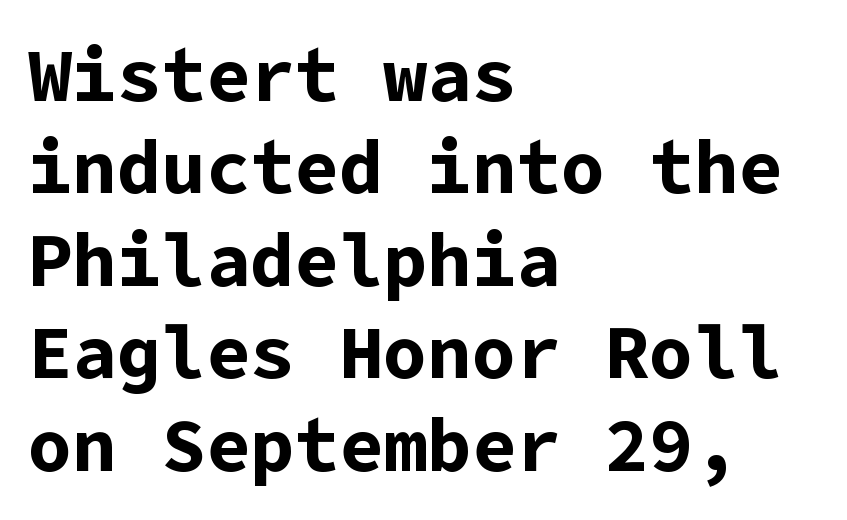
{"serif": "no", "italic": "no", "bold": "yes", "weight": "bold", "width": "normal", "stroke_contrast": "low", "x_height": "medium", "underline": "no", "align": "left", "line_spacing": "normal", "line_spacing_ratio": 1.25, "letter_spacing": "normal", "letter_spacing_em": 0.0, "glyph_px": 74}
